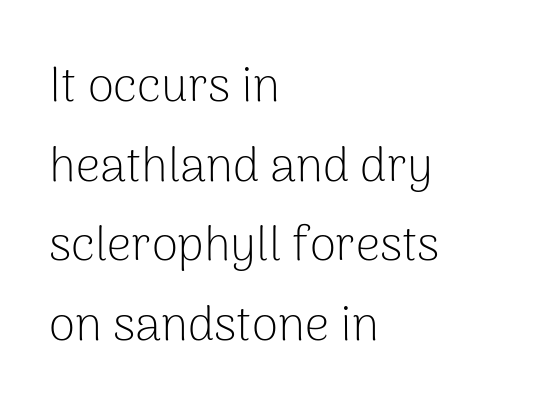
Anything drawn beneath the words? Only blank space. Students, note that the glyphs here touch the page at normal intervals. Vertical spacing — default. The compositor pushed each line to the left boundary. Look at the bottom of the vertical strokes: they stop flat, with no serifs.
